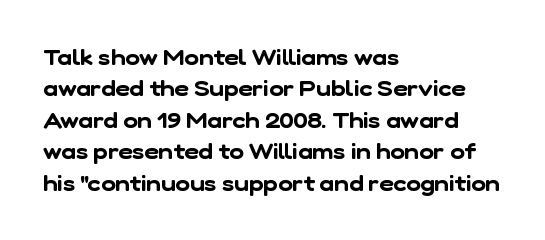
Q: Is the text underlined? A: No.
Q: How is the paragraph aligned? A: Left-aligned.
Q: Is the spacing between letters normal or unusually wide? A: Normal.
Q: Is the spacing between lines tight, normal or loose? A: Normal.
